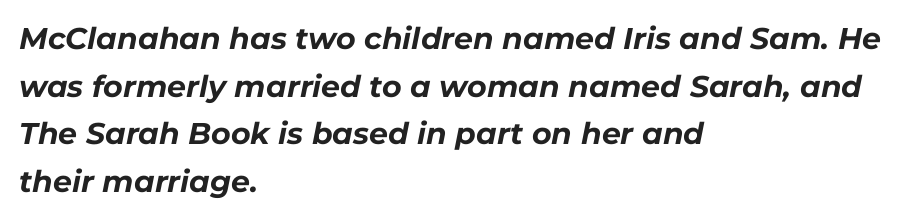
A full-strength bold gives these letters their thick strokes. Check under the words: just untouched page. Compared with typical body copy, the letter spacing here is the same. The face used here has a pronounced slope to its letters. Leading matches the norm, producing a regular column. The letters advance in unequal steps, a hallmark of proportional type.
